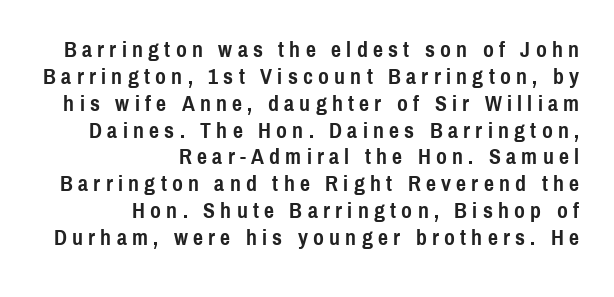
Nope, not italic — everything's standing straight. One-word summary of the alignment: right. The gaps between neighbouring characters are conspicuously large. Beneath every word, the page is bare. The passage shown is emphatically bold.
